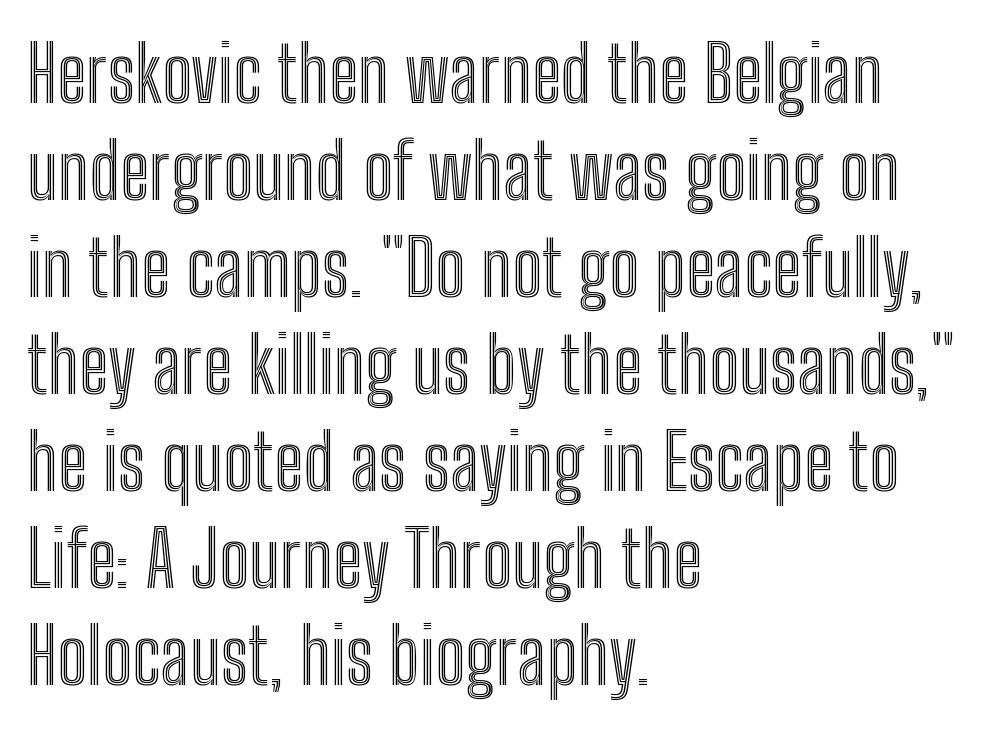
Q: Is the text italic (slanted)? A: No, it is upright.
Q: Is the text underlined? A: No.
Q: How is the paragraph aligned? A: Left-aligned.
Q: Is the spacing between letters normal or unusually wide? A: Normal.
Q: Is the spacing between lines tight, normal or loose? A: Normal.
Q: Width (condensed, normal, or wide)? A: Condensed.
Q: x-height? A: Medium.
Q: Monospaced? A: No.
